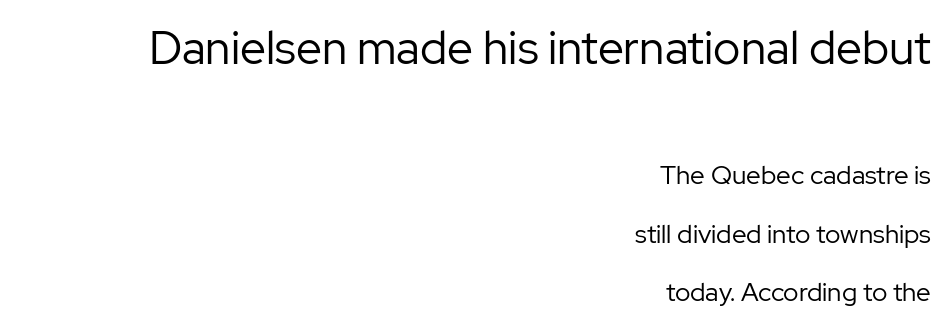
The first block has been scaled up relative to the second. These lines are rendered in a variable-pitch font. Nobody touched the tracking dial on this one. All the whitespace from short lines collects on the left. Unmarked baselines from the first word to the last. Italic: no, the glyphs are upright roman.
